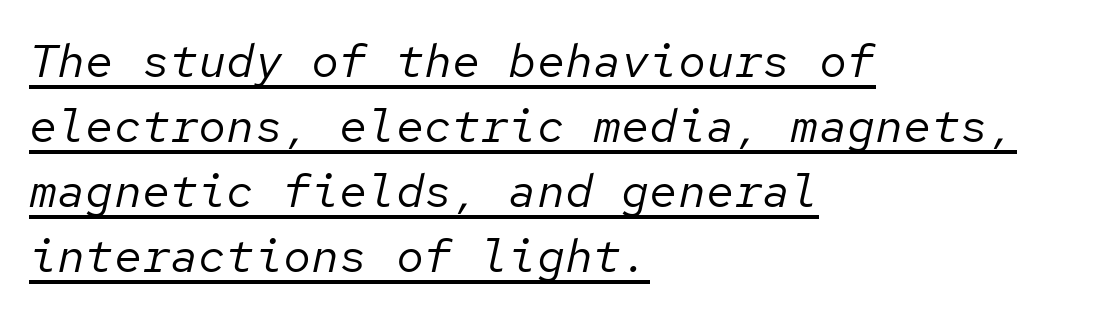
The image shows 47 px regular-weight type, italic (leaning right), monospaced; set left-aligned, normal line spacing (1.38x), normal letter spacing, underlined; low stroke contrast and a medium x-height.
